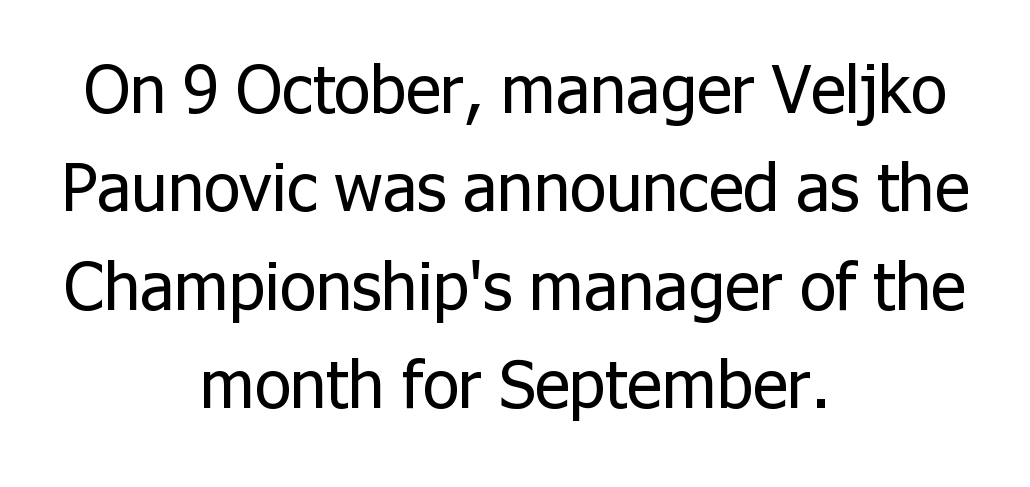
The image shows 67 px regular-weight sans-serif type, upright; set centered, normal line spacing (1.47x), normal letter spacing, not underlined; low stroke contrast and a medium x-height.
